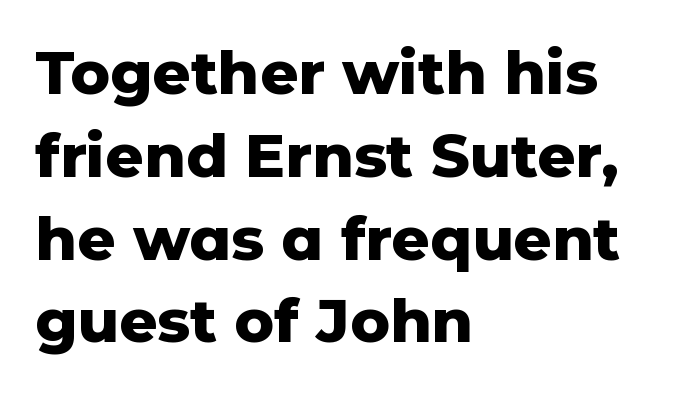
The image shows 60 px heavy sans-serif type, upright; set left-aligned, normal line spacing (1.38x), normal letter spacing, not underlined; low stroke contrast and a medium x-height.
